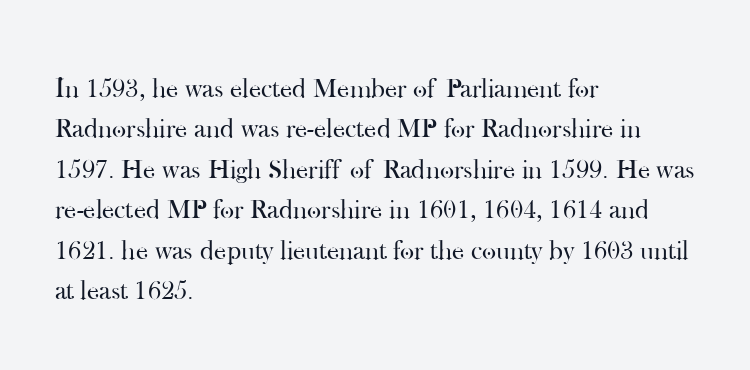
{"italic": "no", "bold": "no", "underline": "no", "align": "left", "line_spacing": "normal", "line_spacing_ratio": 1.5, "letter_spacing": "normal", "letter_spacing_em": 0.0, "glyph_px": 27}
